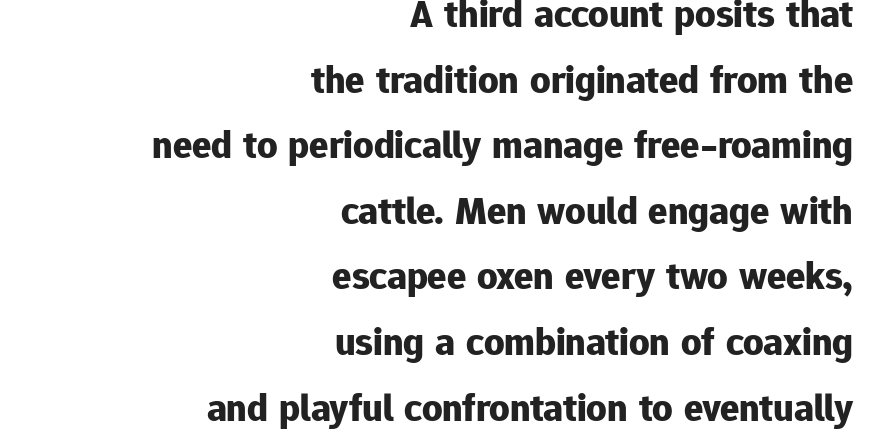
Q: Is the text bold? A: Yes.
Q: Is the text italic (slanted)? A: No, it is upright.
Q: Is the typeface a serif or a sans-serif typeface? A: Sans-serif.
Q: Is the text underlined? A: No.
Q: How is the paragraph aligned? A: Right-aligned.
Q: Is the spacing between letters normal or unusually wide? A: Normal.
Q: Is the spacing between lines tight, normal or loose? A: Normal.
Q: Width (condensed, normal, or wide)? A: Normal.
Q: Stroke contrast? A: Low.
Q: x-height? A: Medium.
Q: Monospaced? A: No.
